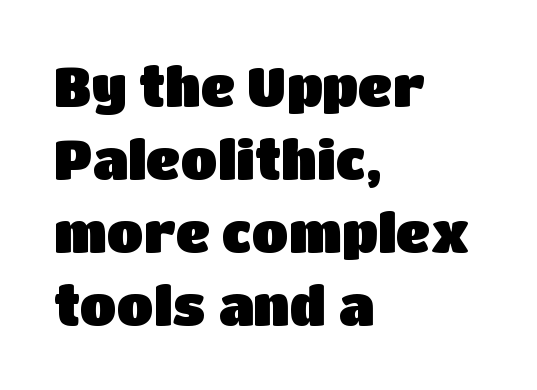
{"serif": "no", "italic": "no", "width": "normal", "stroke_contrast": "low", "x_height": "large", "monospaced": "no", "underline": "no", "align": "left", "line_spacing": "normal", "line_spacing_ratio": 1.35, "letter_spacing": "normal", "letter_spacing_em": 0.0, "glyph_px": 54}
